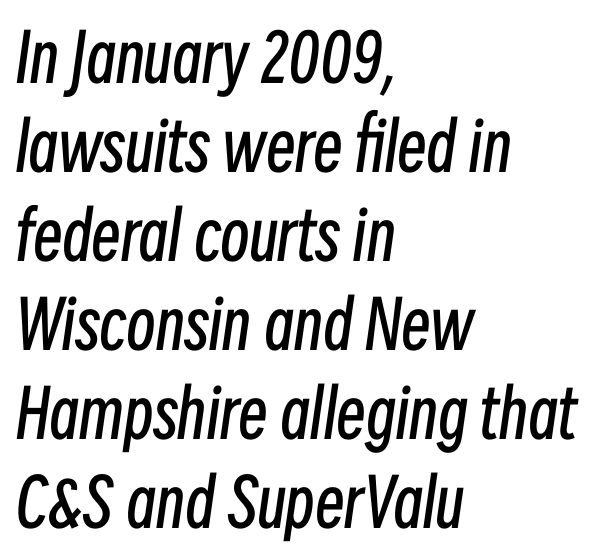
The baseline area is clear. The compositor pushed each line to the left boundary. Quick note: interline space is typical. Each letter keeps its own natural width here, so spacing adapts to shape. These glyphs show unthickened strokes, regular width or finer.
